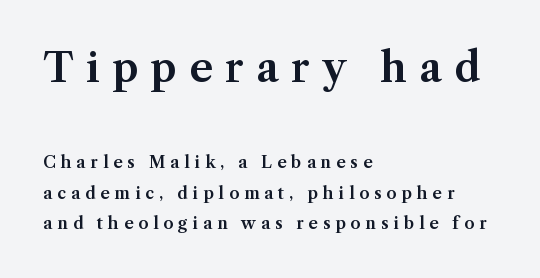
The image shows 40 px serif type, upright; set left-aligned, loose line spacing (1.92x), unusually wide letter spacing (+0.31 em), not underlined; the first (top) block is 2.5x larger; medium stroke contrast and a medium x-height.
